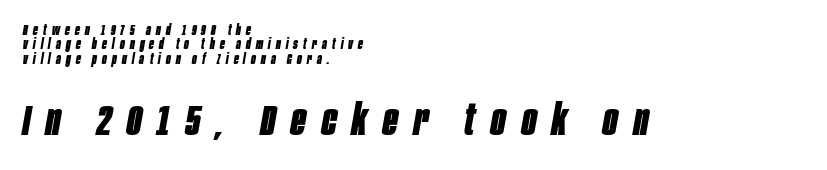
The image shows 43 px bold, condensed type, italic (leaning right); set left-aligned, tight line spacing (1.02x), unusually wide letter spacing (+0.37 em), not underlined; the second (bottom) block is 3.07x larger; low stroke contrast and a large x-height.
